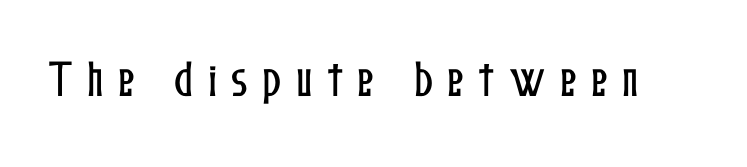
{"italic": "no", "width": "condensed", "stroke_contrast": "low", "x_height": "medium", "monospaced": "no", "underline": "no", "letter_spacing": "wide", "letter_spacing_em": 0.36, "glyph_px": 40}
